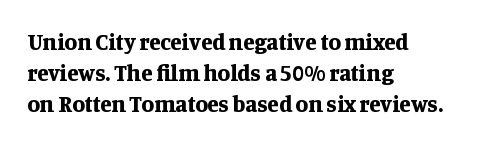
{"italic": "no", "bold": "yes", "underline": "no", "align": "left", "line_spacing": "normal", "line_spacing_ratio": 1.34, "letter_spacing": "normal", "letter_spacing_em": 0.0, "glyph_px": 23}
